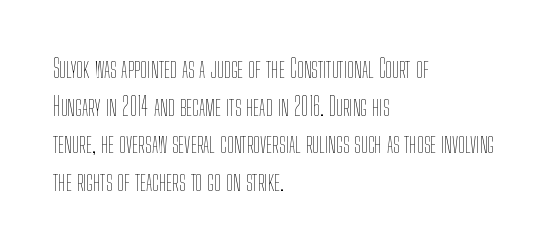
Q: Is the text bold? A: No.
Q: Is the text italic (slanted)? A: No, it is upright.
Q: Is the text underlined? A: No.
Q: How is the paragraph aligned? A: Left-aligned.
Q: Is the spacing between letters normal or unusually wide? A: Normal.
Q: Is the spacing between lines tight, normal or loose? A: Normal.
